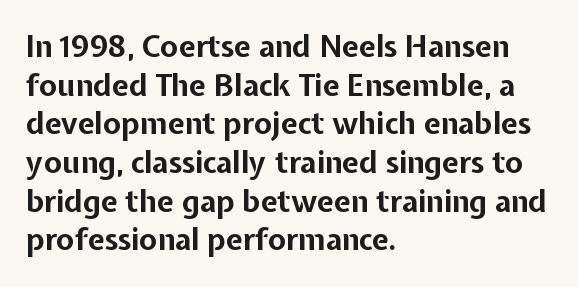
{"serif": "no", "italic": "no", "bold": "yes", "weight": "bold", "width": "normal", "stroke_contrast": "low", "x_height": "medium", "monospaced": "no", "underline": "no", "align": "left", "line_spacing": "normal", "line_spacing_ratio": 1.29, "letter_spacing": "normal", "letter_spacing_em": 0.0, "glyph_px": 30}
